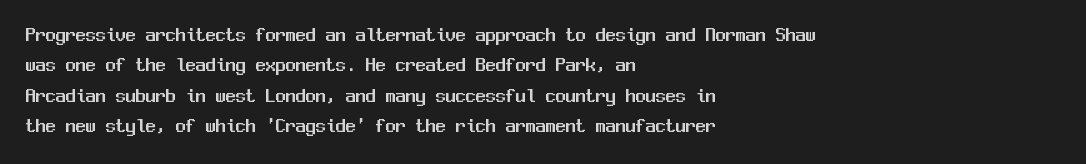
Q: Is the text italic (slanted)? A: No, it is upright.
Q: Is the text underlined? A: No.
Q: How is the paragraph aligned? A: Left-aligned.
Q: Is the spacing between letters normal or unusually wide? A: Normal.
Q: Is the spacing between lines tight, normal or loose? A: Normal.
